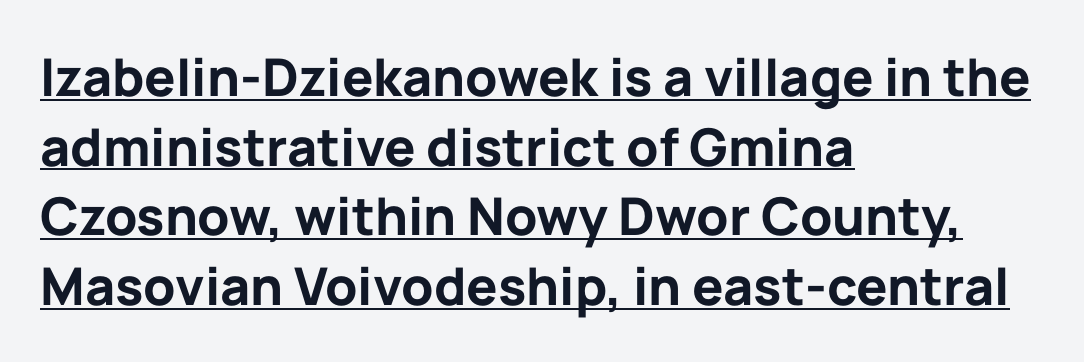
The image shows 52 px bold sans-serif type, upright; set left-aligned, normal line spacing (1.34x), normal letter spacing, underlined; low stroke contrast and a medium x-height.
